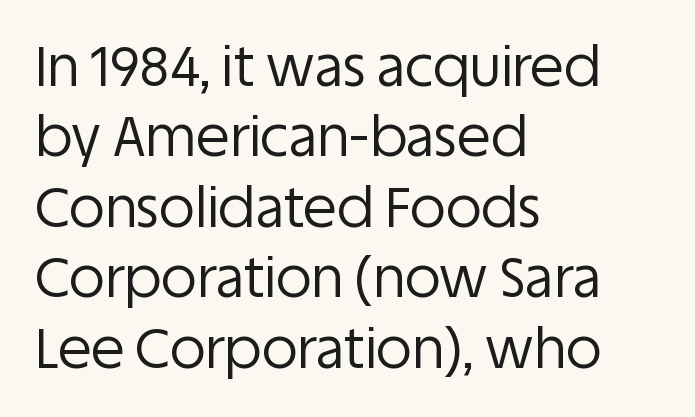
The letters advance in unequal steps, a hallmark of proportional type. The line texture is even and compact thanks to regular tracking. The letters look calm and open, with moderate or lighter stems. A classic flush-left, rag-right setting is used for this passage. The letters stand straight up with perfectly vertical stems. The typeface chosen for these lines omits serifs.
